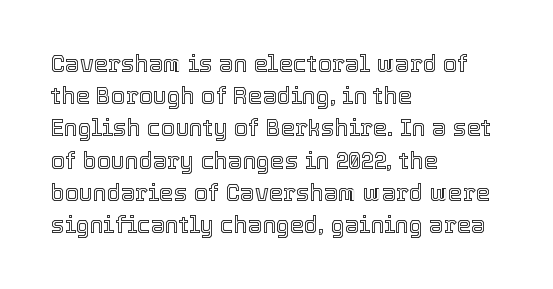
Does the leading feel generous? No, just average. The paragraph shown leans on its left margin. The string is rendered with underlining switched off. Here the glyphs are tracked normally, forming tight word shapes. The font's upright variant was chosen for this text.
